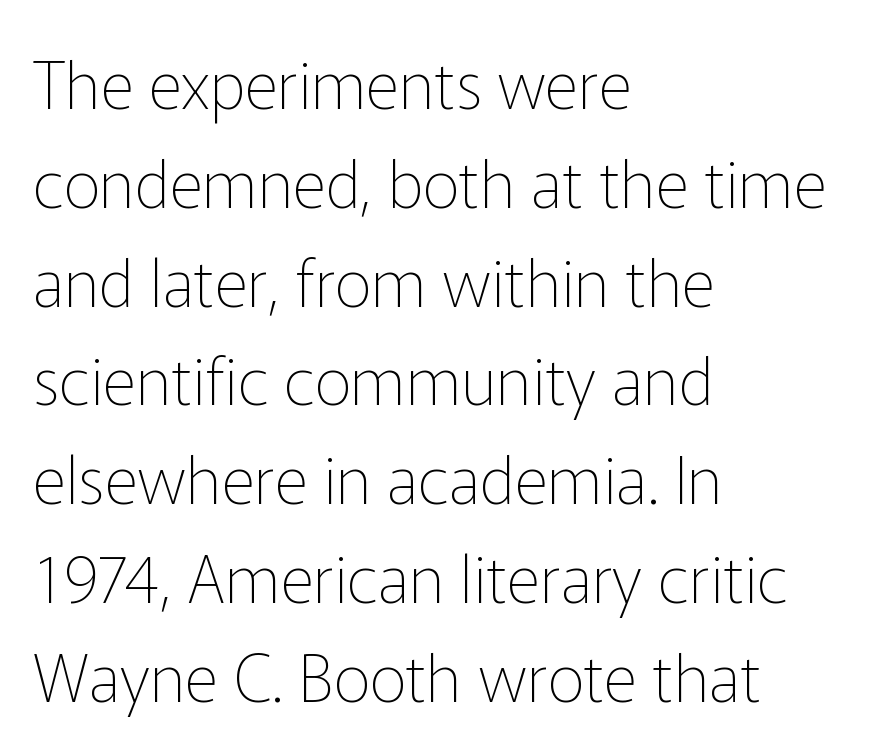
The image shows 65 px thin sans-serif type, upright; set left-aligned, normal line spacing (1.52x), normal letter spacing, not underlined; low stroke contrast and a medium x-height.
